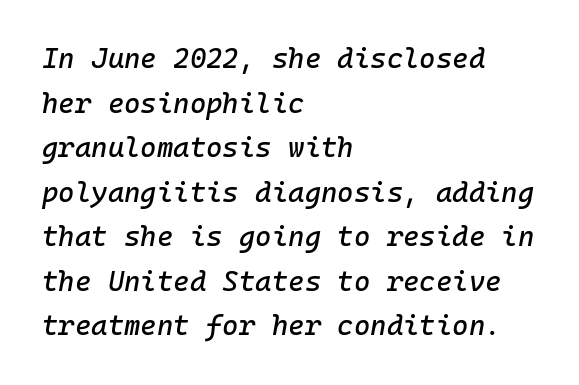
{"italic": "yes", "lean": "right", "slant_degrees": 10, "width": "normal", "stroke_contrast": "low", "x_height": "medium", "monospaced": "yes", "underline": "no", "align": "left", "line_spacing": "normal", "line_spacing_ratio": 1.59, "letter_spacing": "normal", "letter_spacing_em": 0.0, "glyph_px": 28}
